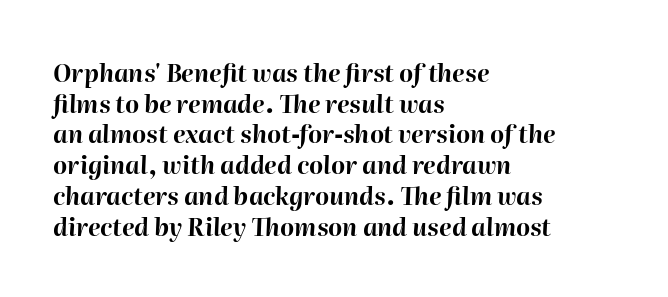
Style check: oblique. Anything drawn beneath the words? Only blank space. Horizontal bands of white between lines are of average thickness. These lines are set flush left with a ragged right edge. Bold? Absolutely — the strokes are thick and heavy.
